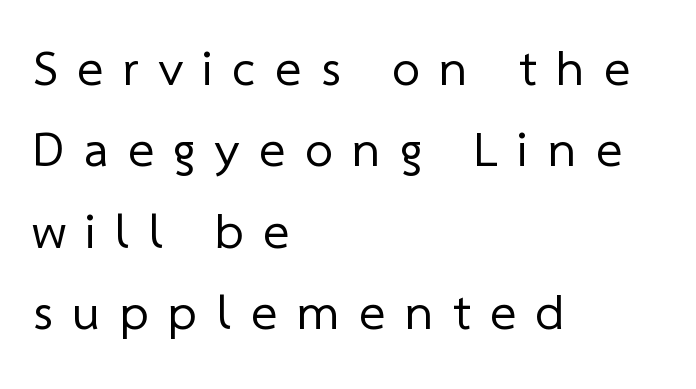
Nothing sits at the stroke ends, so this counts as sans-serif. The compositor pushed each line to the left boundary. The type is letterspaced generously, with wide tracking. Only glyphs here, with clear space below each row. The strokes are not fattened; the text isn't bold.
